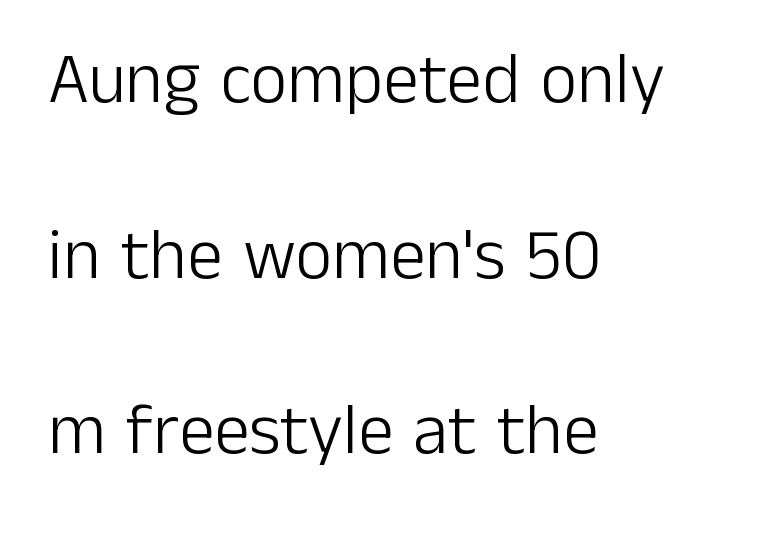
Unlike a traditional serif, this face leaves its strokes unadorned. The block of text is sparse from top to bottom, with ample space between rows. This is not heavy type; no bold has been used. You could call the tracking neutral — neither tight nor loose. Has an underline been added? It has not. Spacing verdict: proportional, widths tailored to each character.
